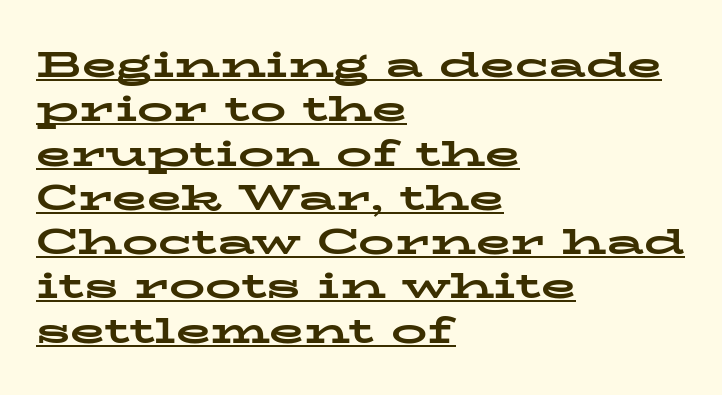
Q: Is the text bold? A: Yes.
Q: Is the text italic (slanted)? A: No, it is upright.
Q: Is the typeface a serif or a sans-serif typeface? A: Serif.
Q: Is the text underlined? A: Yes.
Q: How is the paragraph aligned? A: Left-aligned.
Q: Is the spacing between letters normal or unusually wide? A: Normal.
Q: Width (condensed, normal, or wide)? A: Wide.
Q: Stroke contrast? A: Low.
Q: x-height? A: Medium.
Q: Monospaced? A: No.
